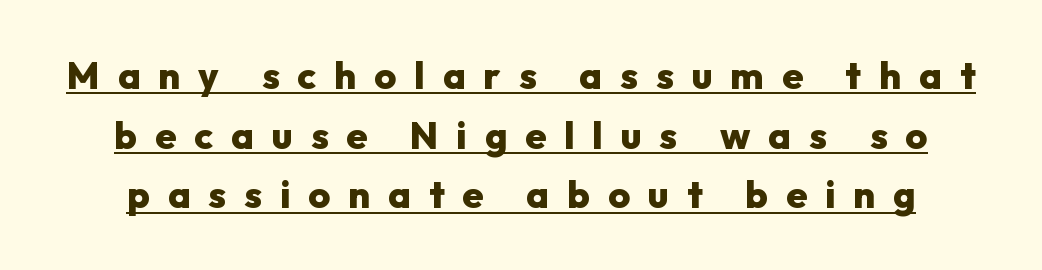
{"serif": "no", "italic": "no", "bold": "yes", "weight": "heavy", "width": "normal", "stroke_contrast": "low", "x_height": "medium", "monospaced": "no", "underline": "yes", "line_spacing": "normal", "line_spacing_ratio": 1.57, "letter_spacing": "wide", "letter_spacing_em": 0.47, "glyph_px": 38}
